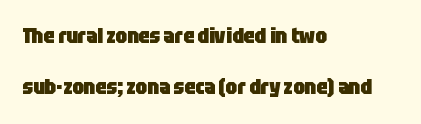
Q: Is the text bold? A: Yes.
Q: Is the text italic (slanted)? A: No, it is upright.
Q: Is the text underlined? A: No.
Q: How is the paragraph aligned? A: Left-aligned.
Q: Is the spacing between letters normal or unusually wide? A: Normal.
Q: Is the spacing between lines tight, normal or loose? A: Loose.
